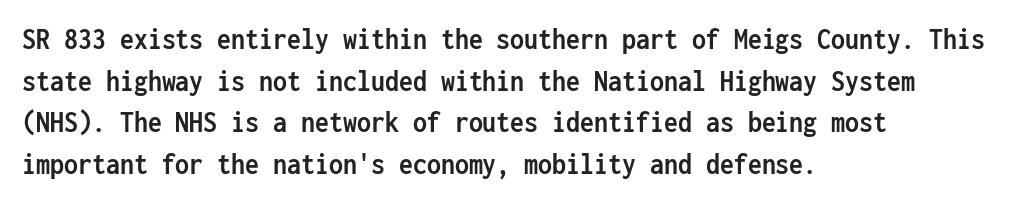
{"serif": "no", "italic": "no", "bold": "yes", "weight": "semibold", "width": "condensed", "stroke_contrast": "low", "x_height": "medium", "monospaced": "yes", "underline": "no", "align": "left", "line_spacing": "normal", "line_spacing_ratio": 1.34, "letter_spacing": "normal", "letter_spacing_em": 0.0, "glyph_px": 31}
